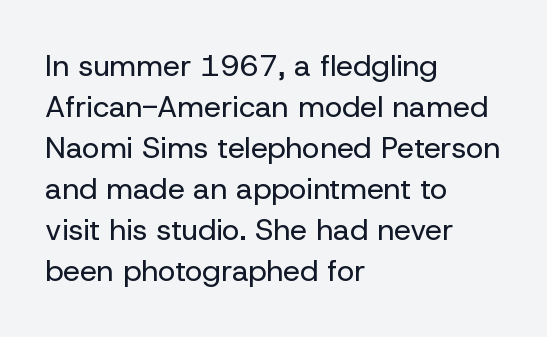
Q: Is the text bold? A: No.
Q: Is the text italic (slanted)? A: No, it is upright.
Q: Is the typeface a serif or a sans-serif typeface? A: Sans-serif.
Q: Is the text underlined? A: No.
Q: How is the paragraph aligned? A: Left-aligned.
Q: Is the spacing between letters normal or unusually wide? A: Normal.
Q: Is the spacing between lines tight, normal or loose? A: Normal.
Q: Width (condensed, normal, or wide)? A: Normal.
Q: Stroke contrast? A: Low.
Q: x-height? A: Medium.
Q: Monospaced? A: No.
